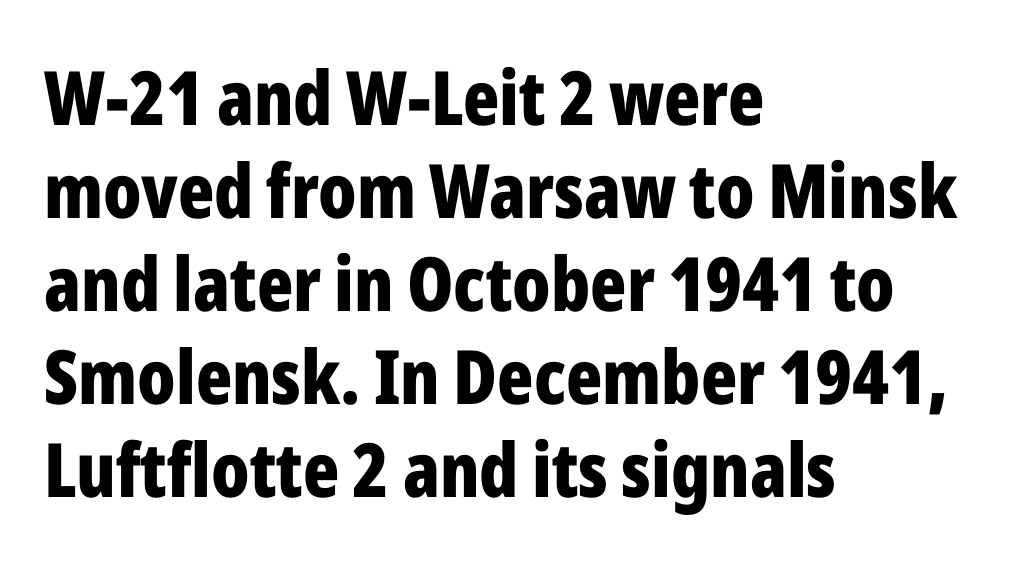
{"serif": "no", "italic": "no", "bold": "yes", "weight": "bold", "width": "condensed", "stroke_contrast": "low", "x_height": "medium", "monospaced": "no", "underline": "no", "align": "left", "line_spacing_ratio": 1.24, "letter_spacing": "normal", "letter_spacing_em": 0.0, "glyph_px": 75}
